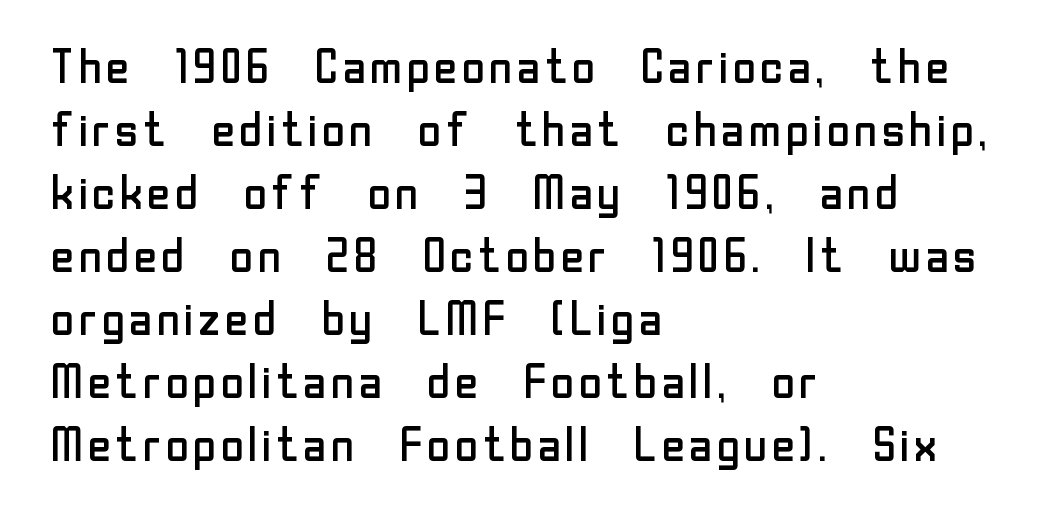
Q: Is the text bold? A: No.
Q: Is the text italic (slanted)? A: No, it is upright.
Q: Is the typeface a serif or a sans-serif typeface? A: Sans-serif.
Q: Is the text underlined? A: No.
Q: How is the paragraph aligned? A: Left-aligned.
Q: Is the spacing between letters normal or unusually wide? A: Normal.
Q: Is the spacing between lines tight, normal or loose? A: Normal.
Q: Width (condensed, normal, or wide)? A: Normal.
Q: Stroke contrast? A: Low.
Q: x-height? A: Medium.
Q: Monospaced? A: No.
